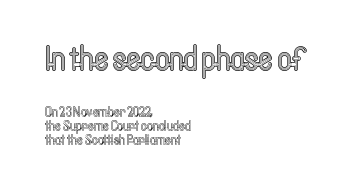
{"italic": "no", "width": "condensed", "x_height": "medium", "monospaced": "no", "underline": "no", "align": "left", "line_spacing": "tight", "line_spacing_ratio": 1.0, "letter_spacing": "normal", "letter_spacing_em": 0.0, "larger_block": "first", "size_ratio": 2.43, "glyph_px": 34}
